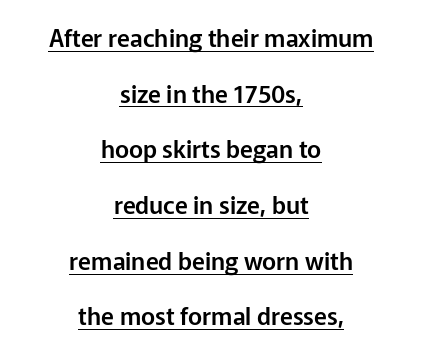
The image shows 24 px text type, upright; set centered, loose line spacing (2.32x), normal letter spacing, underlined.
